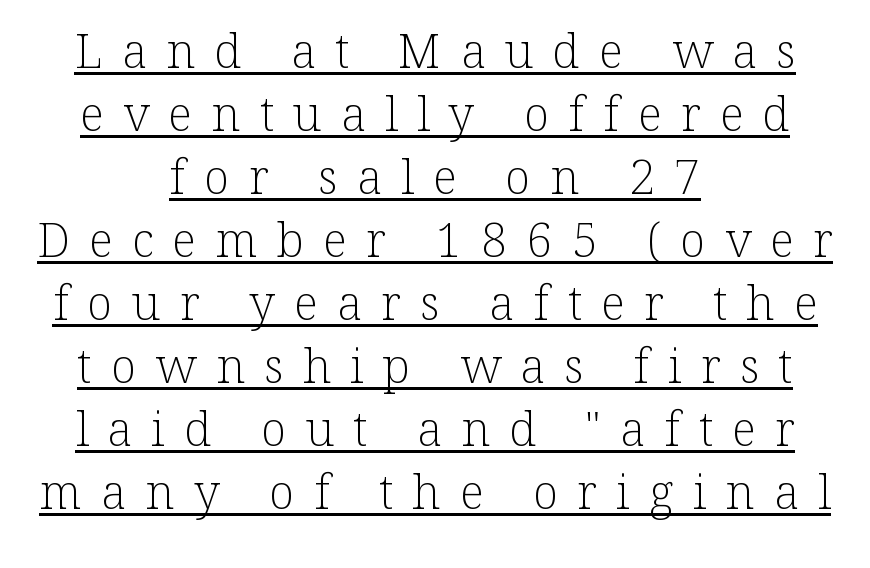
You could not count columns in this text — the font is proportionally spaced. The typography opts for an upright posture over an oblique one. Line spacing here is normal. This rendering widens character spacing well past its baseline value. The letterforms sit at book weight or below.
